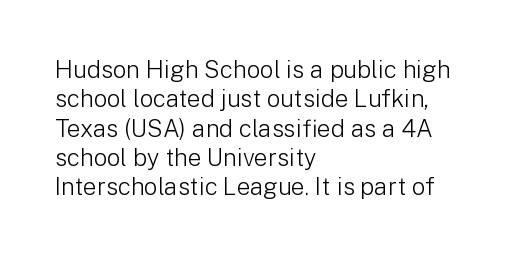
The image shows 24 px text type, upright; set left-aligned, line spacing 1.22x, normal letter spacing, not underlined.
